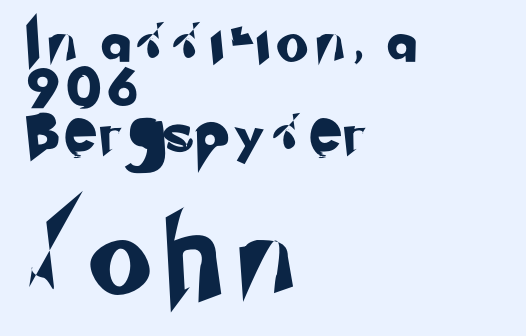
{"serif": "no", "width": "normal", "stroke_contrast": "low", "x_height": "small", "monospaced": "no", "underline": "no", "align": "left", "line_spacing": "tight", "line_spacing_ratio": 1.14, "letter_spacing": "wide", "letter_spacing_em": 0.26, "larger_block": "second", "size_ratio": 1.98, "glyph_px": 79}
